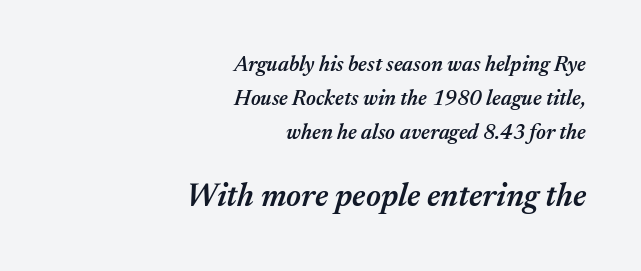
{"italic": "yes", "lean": "right", "slant_degrees": 17, "bold": "semi", "weight": "semibold", "width": "normal", "stroke_contrast": "medium", "x_height": "medium", "monospaced": "no", "underline": "no", "align": "right", "line_spacing": "normal", "line_spacing_ratio": 1.61, "letter_spacing": "normal", "letter_spacing_em": 0.0, "larger_block": "second", "size_ratio": 1.52, "glyph_px": 32}
